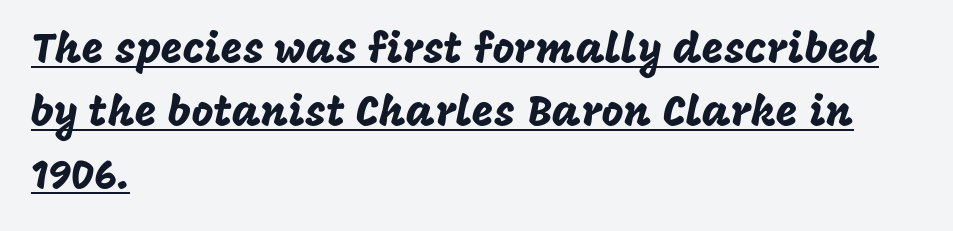
The letters advance in unequal steps, a hallmark of proportional type. The space between consecutive lines is moderate. Here the glyphs are tracked normally, forming tight word shapes. The font family rendered here belongs to the sans-serif group. Somebody hit Ctrl+U on this one — the words are underlined.
